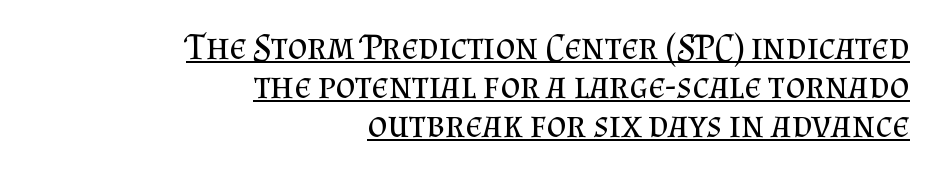
The image shows 38 px regular-weight serif type, upright; set right-aligned, tight line spacing (1.03x), normal letter spacing, underlined; medium stroke contrast and a small x-height.
